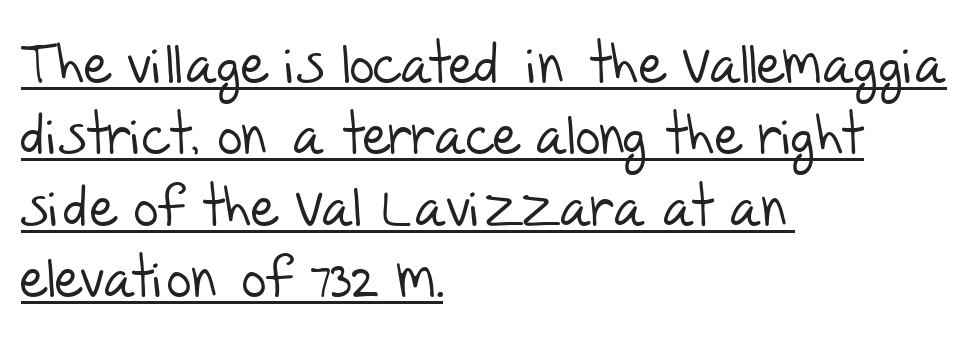
The font sits on the lighter half of the weight spectrum, regular included. Glance below the letters and you will spot a drawn line. Students, note that the glyphs here touch the page at normal intervals. Casual observation: everything's shoved over to the left. Quick note: interline space is typical. This is sans-serif lettering, the kind often seen on screens and signage.
